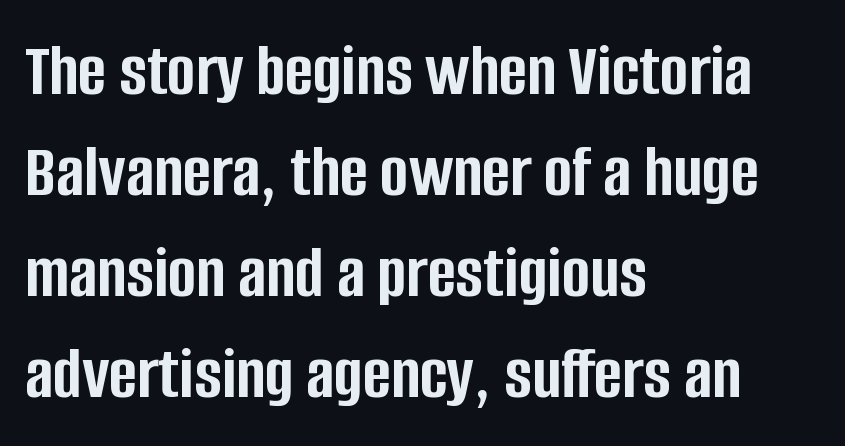
Does the type have serifs? No, each stem ends abruptly. The rendering uses a moderate line-height, typical for paragraphs. A roman cut, with each character standing at attention. These lines are rendered in a variable-pitch font. Does the copy run flush right? No — it runs flush left.
